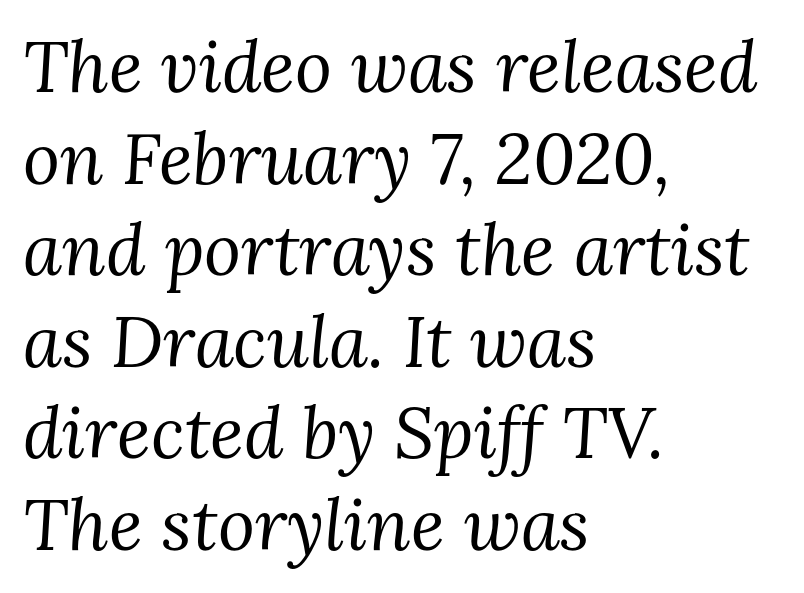
Q: Is the text bold? A: No.
Q: Is the text italic (slanted)? A: Yes, it leans right by about 3 degrees.
Q: Is the typeface a serif or a sans-serif typeface? A: Serif.
Q: Is the text underlined? A: No.
Q: How is the paragraph aligned? A: Left-aligned.
Q: Is the spacing between letters normal or unusually wide? A: Normal.
Q: Is the spacing between lines tight, normal or loose? A: Normal.
Q: Width (condensed, normal, or wide)? A: Normal.
Q: Stroke contrast? A: Medium.
Q: x-height? A: Medium.
Q: Monospaced? A: No.
